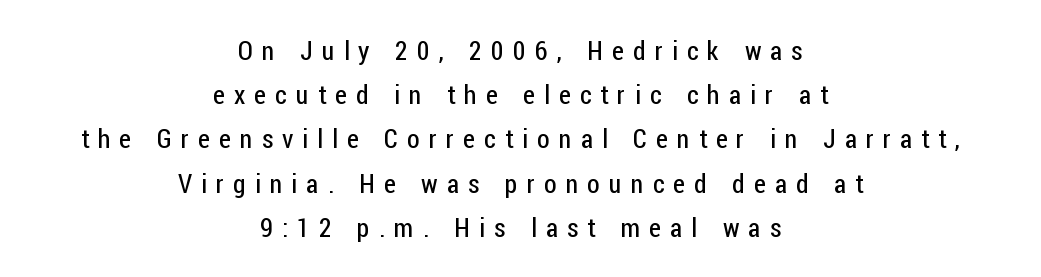
{"italic": "no", "bold": "no", "underline": "no", "align": "center", "line_spacing": "normal", "line_spacing_ratio": 1.7, "letter_spacing": "wide", "letter_spacing_em": 0.35, "glyph_px": 26}
